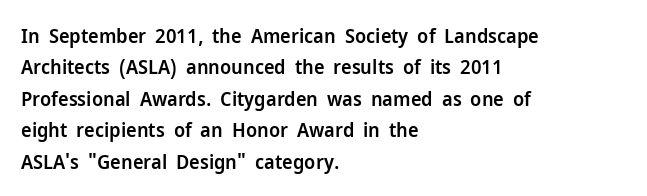
The image shows 20 px text type, upright; set left-aligned, normal line spacing (1.57x), normal letter spacing, not underlined.
